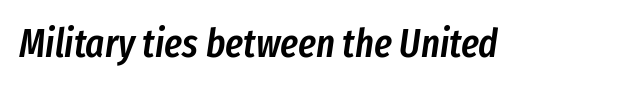
The rendering applies a slant to the glyphs. Each word holds together tightly as a unit, with standard inter-letter gaps. These lines are rendered in a variable-pitch font. Look at the stroke-to-counter ratio: somewhat heavy, a semibold. A clean baseline with only descenders dipping below it.
